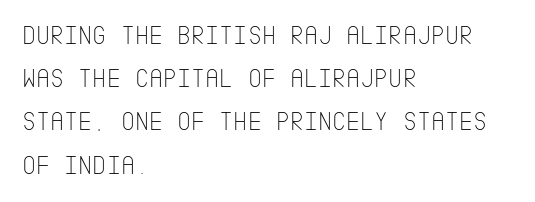
The image shows 27 px text type, upright; set left-aligned, normal line spacing (1.6x), normal letter spacing, not underlined.
